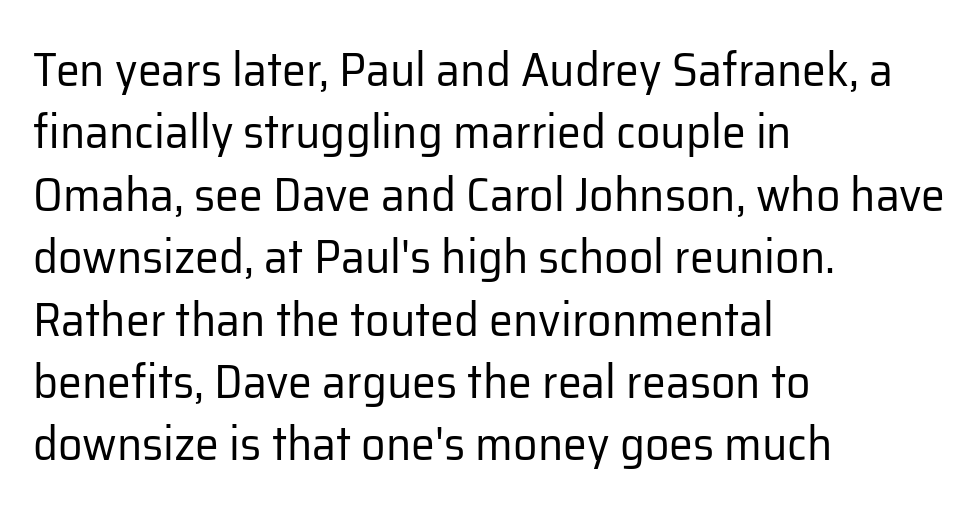
{"serif": "no", "italic": "no", "bold": "no", "weight": "regular", "width": "normal", "stroke_contrast": "low", "x_height": "medium", "monospaced": "no", "underline": "no", "align": "left", "line_spacing": "normal", "line_spacing_ratio": 1.3, "letter_spacing": "normal", "letter_spacing_em": 0.0, "glyph_px": 48}
